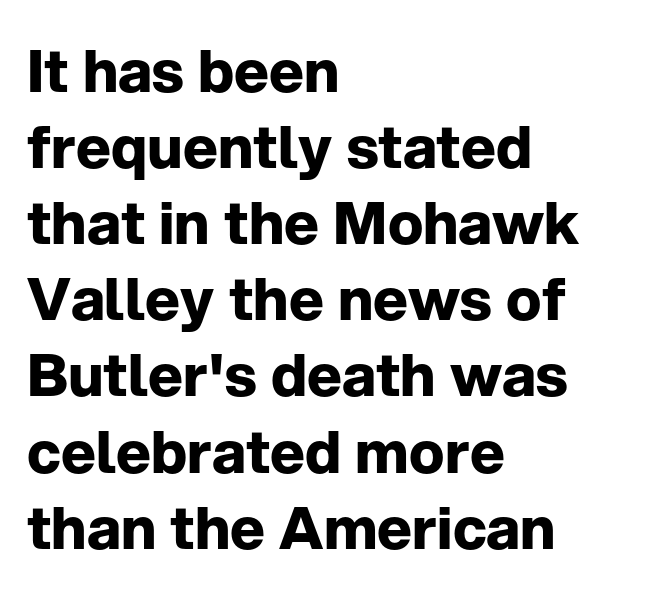
The image shows 59 px bold sans-serif type, upright; set left-aligned, normal line spacing (1.29x), normal letter spacing, not underlined; low stroke contrast and a medium x-height.
